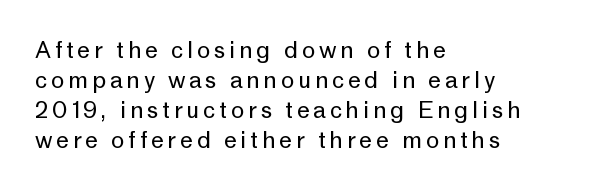
{"italic": "no", "bold": "no", "underline": "no", "align": "left", "line_spacing": "normal", "line_spacing_ratio": 1.31, "glyph_px": 23}
